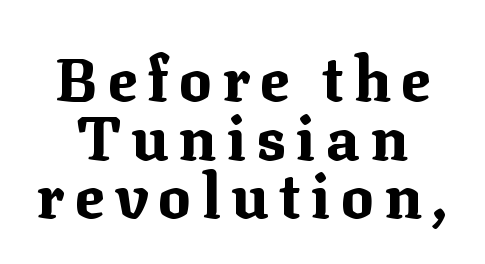
Q: Is the text bold? A: Yes.
Q: Is the text italic (slanted)? A: No, it is upright.
Q: Is the typeface a serif or a sans-serif typeface? A: Serif.
Q: Is the text underlined? A: No.
Q: Is the spacing between lines tight, normal or loose? A: Tight.
Q: Width (condensed, normal, or wide)? A: Normal.
Q: Stroke contrast? A: Medium.
Q: x-height? A: Medium.
Q: Monospaced? A: No.
